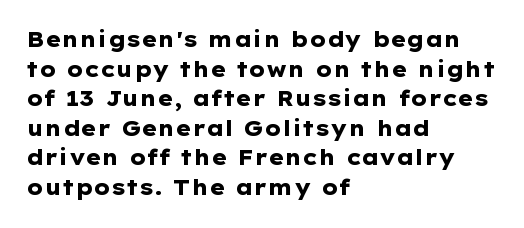
The image shows 21 px bold type, upright; set left-aligned, normal line spacing (1.41x), normal letter spacing, not underlined.
